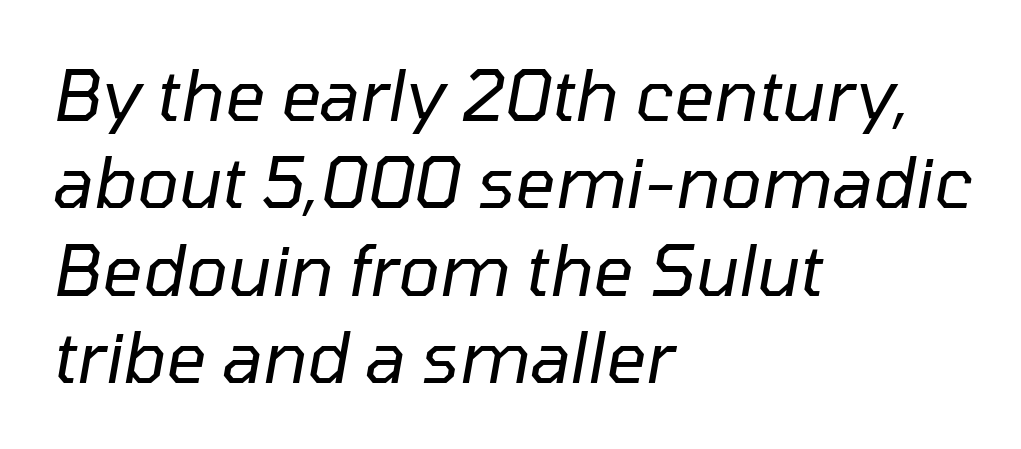
{"italic": "yes", "lean": "right", "slant_degrees": 10, "bold": "no", "weight": "regular", "width": "normal", "stroke_contrast": "low", "x_height": "medium", "monospaced": "no", "underline": "no", "align": "left", "line_spacing": "normal", "line_spacing_ratio": 1.25, "letter_spacing": "normal", "letter_spacing_em": 0.0, "glyph_px": 70}
